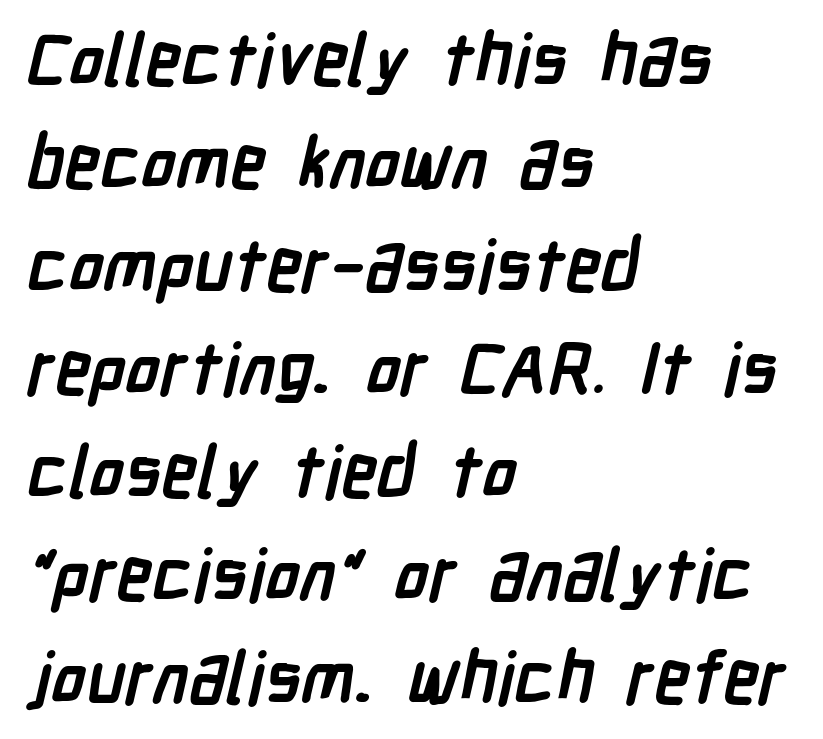
The image shows 72 px semibold, condensed sans-serif type; set left-aligned, normal line spacing (1.43x), normal letter spacing, not underlined; low stroke contrast and a medium x-height.
